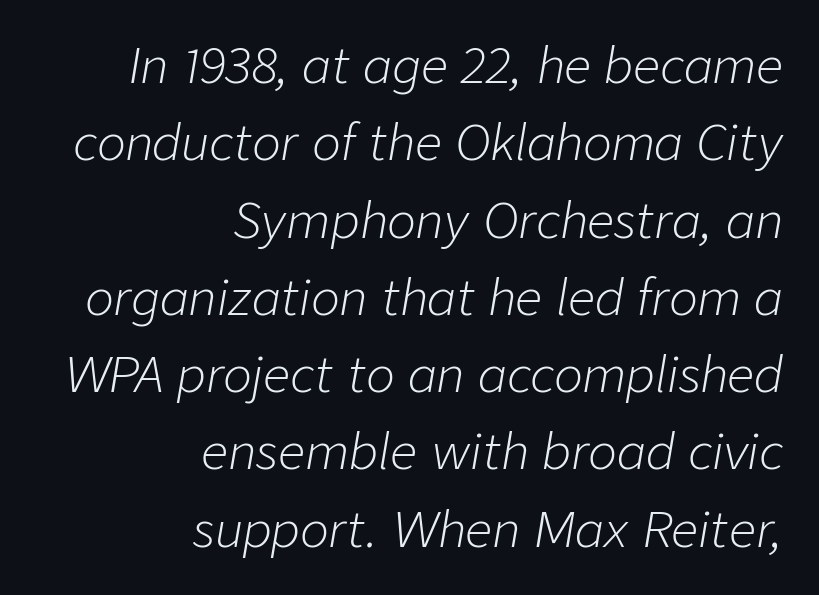
{"italic": "yes", "lean": "right", "slant_degrees": 9, "bold": "no", "weight": "light", "width": "normal", "stroke_contrast": "low", "x_height": "medium", "monospaced": "no", "underline": "no", "align": "right", "line_spacing": "normal", "line_spacing_ratio": 1.61, "letter_spacing": "normal", "letter_spacing_em": 0.0, "glyph_px": 48}
